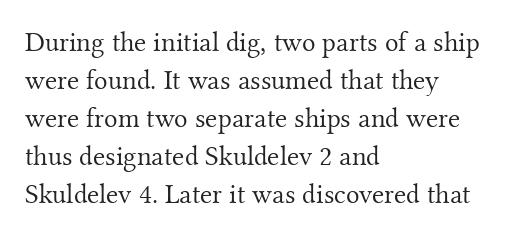
Q: Is the text bold? A: No.
Q: Is the text italic (slanted)? A: No, it is upright.
Q: Is the typeface a serif or a sans-serif typeface? A: Serif.
Q: Is the text underlined? A: No.
Q: How is the paragraph aligned? A: Left-aligned.
Q: Is the spacing between letters normal or unusually wide? A: Normal.
Q: Is the spacing between lines tight, normal or loose? A: Normal.
Q: Width (condensed, normal, or wide)? A: Normal.
Q: Stroke contrast? A: Medium.
Q: x-height? A: Small.
Q: Monospaced? A: No.
